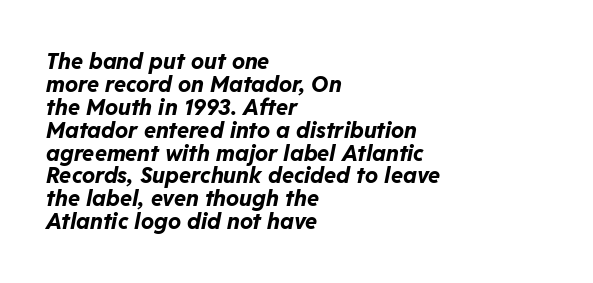
Q: Is the text bold? A: Yes.
Q: Is the text italic (slanted)? A: Yes, it leans right by about 11 degrees.
Q: Is the text underlined? A: No.
Q: How is the paragraph aligned? A: Left-aligned.
Q: Is the spacing between letters normal or unusually wide? A: Normal.
Q: Is the spacing between lines tight, normal or loose? A: Tight.
